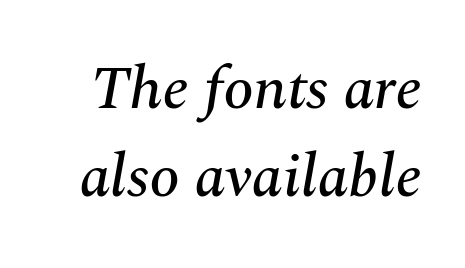
Letter spacing: default. The face used here has a pronounced slope to its letters. This block has exactly the height ordinary leading produces. Check under the words: just untouched page.
